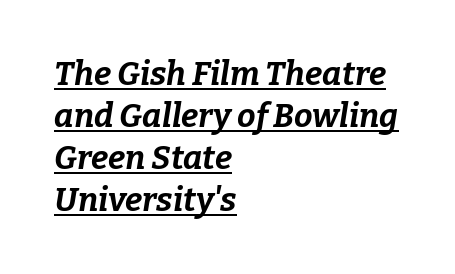
The image shows 33 px bold type, italic (leaning right); set left-aligned, normal line spacing (1.27x), normal letter spacing, underlined; low stroke contrast and a medium x-height.
